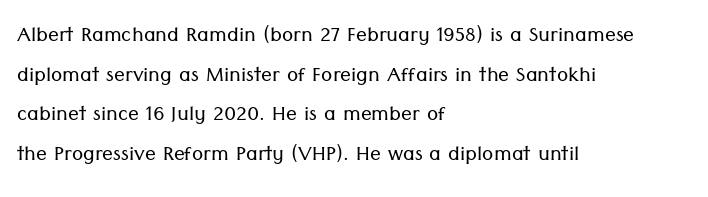
Q: Is the text bold? A: No.
Q: Is the text italic (slanted)? A: No, it is upright.
Q: Is the text underlined? A: No.
Q: How is the paragraph aligned? A: Left-aligned.
Q: Is the spacing between letters normal or unusually wide? A: Normal.
Q: Is the spacing between lines tight, normal or loose? A: Normal.
